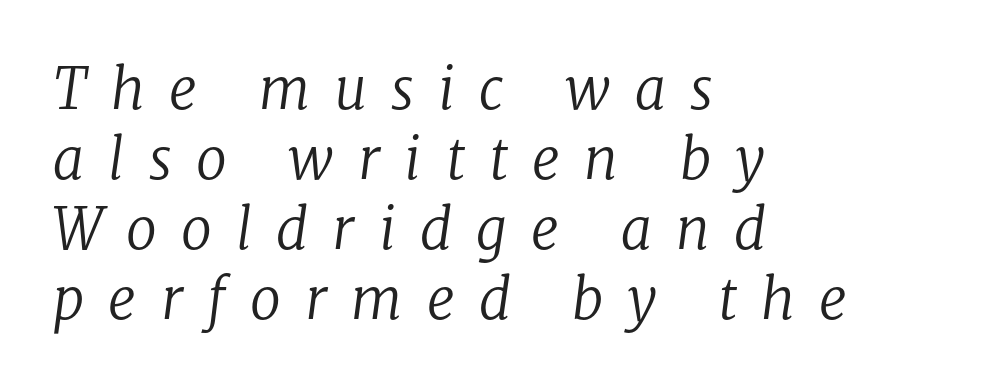
The rendering inserts visible extra space after every character. Weight: regular or lighter. Serifs: yes, visible at the terminals of the letterforms. You could not count columns in this text — the font is proportionally spaced.
